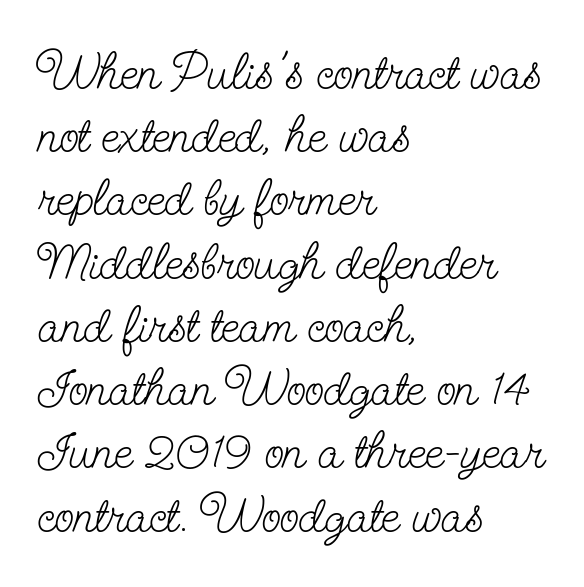
The letterforms sit shoulder to shoulder at normal distance. Only glyphs here, with clear space below each row. The face used here is seriffed, in the tradition of book romans.
